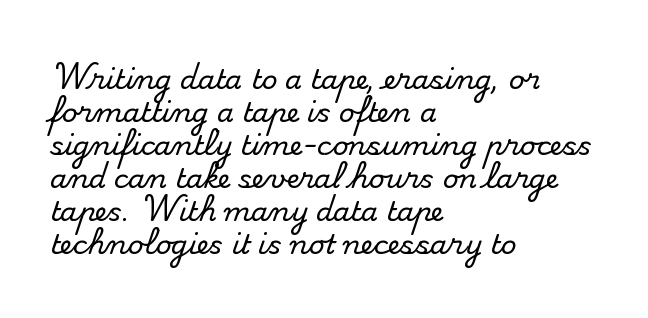
The image shows 27 px text type; set left-aligned, line spacing 1.22x, normal letter spacing, not underlined.
